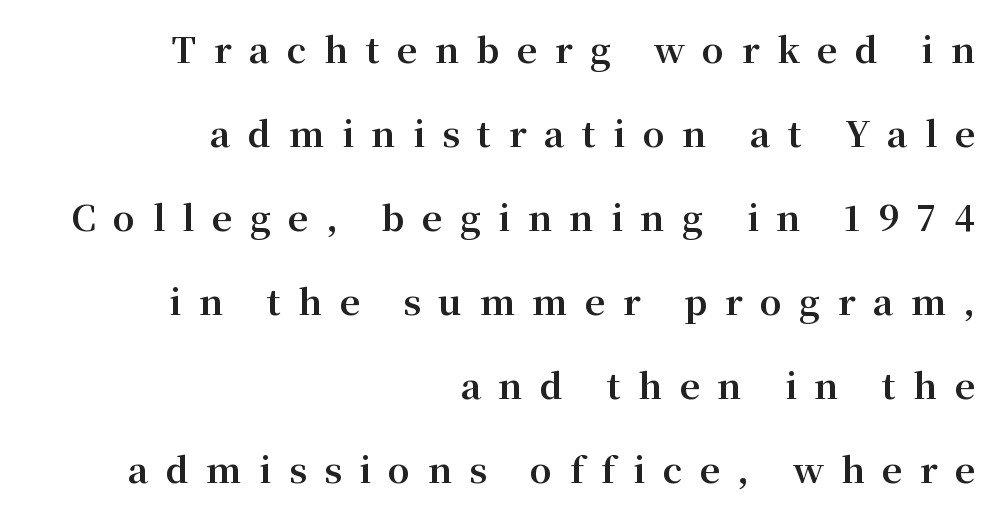
A full-strength bold gives these letters their thick strokes. Posture: upright roman. Students, observe: this is what heavily led, spacious text looks like. The paragraph shown leans on its right margin.
